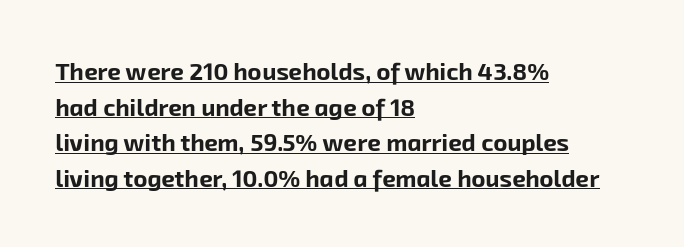
This rendering uses left alignment, leaving the right contour irregular. The words here are underlined. Quick note: interline space is typical. Caption: standard tracking, unaltered.
